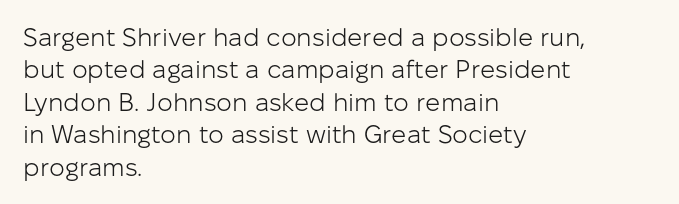
The image shows 25 px text type, upright; set left-aligned, normal line spacing (1.3x), normal letter spacing, not underlined.
